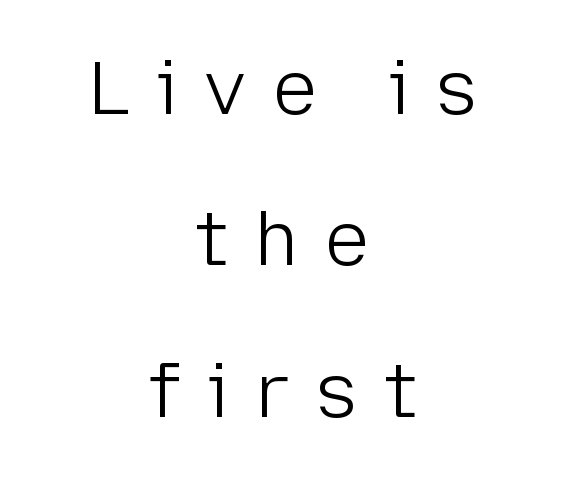
Short note: letters widely spaced. Stems here are at most as thick as an everyday book face. Rows of type keep a wide berth in the vertical direction. Letters rest on an invisible, unmarked baseline. A sans-serif font was chosen for this passage.
